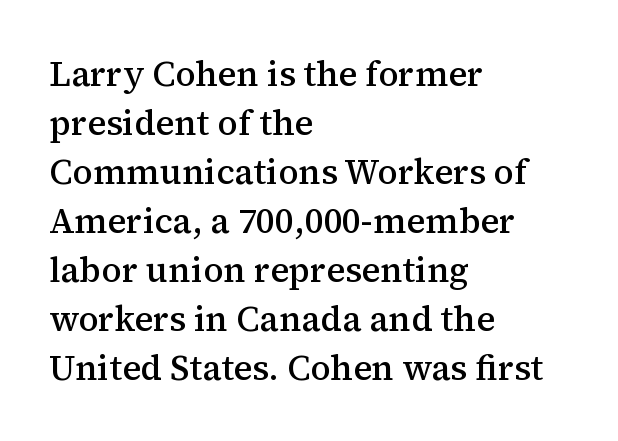
The block of text has a typical density, with ordinary space between rows. Each letter keeps its own natural width here, so spacing adapts to shape. Does the lettering tilt? It doesn't — this is upright. Emphasis by weight is partial: semibold.
